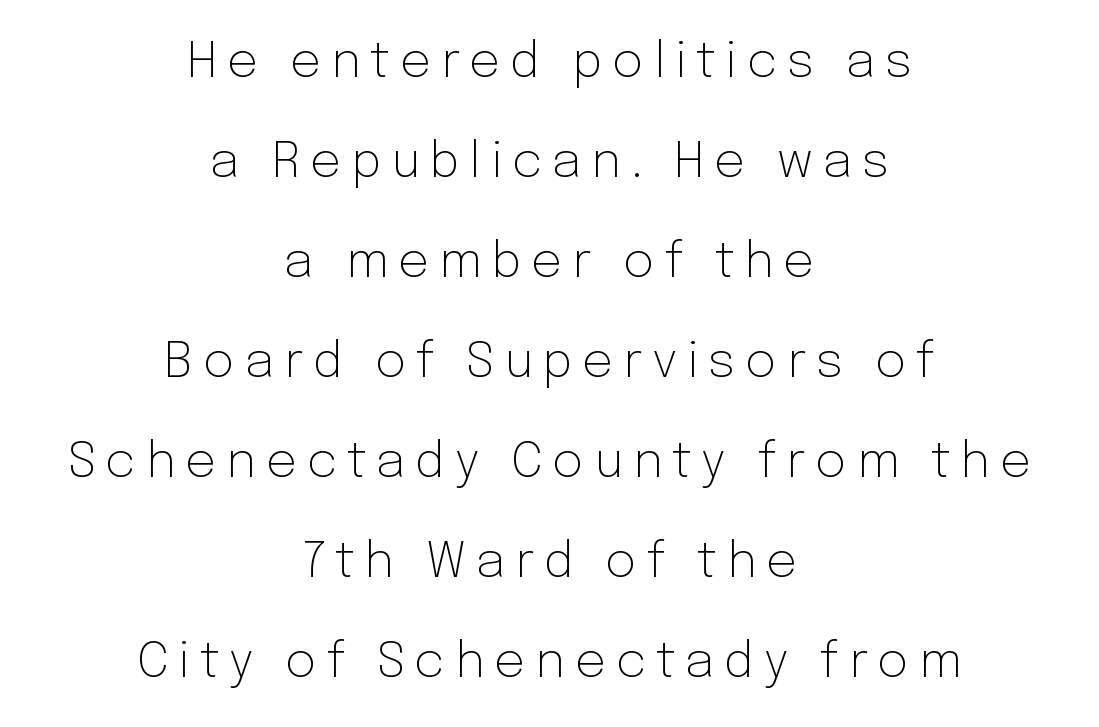
The image shows 49 px light sans-serif type, upright; set centered, loose line spacing (2.04x), unusually wide letter spacing (+0.2 em), not underlined; low stroke contrast and a medium x-height.
